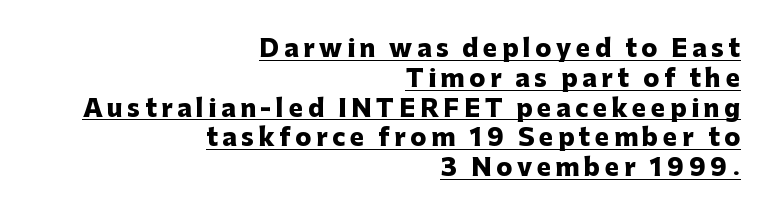
The image shows 24 px bold type, upright; set right-aligned, line spacing 1.24x, underlined.
